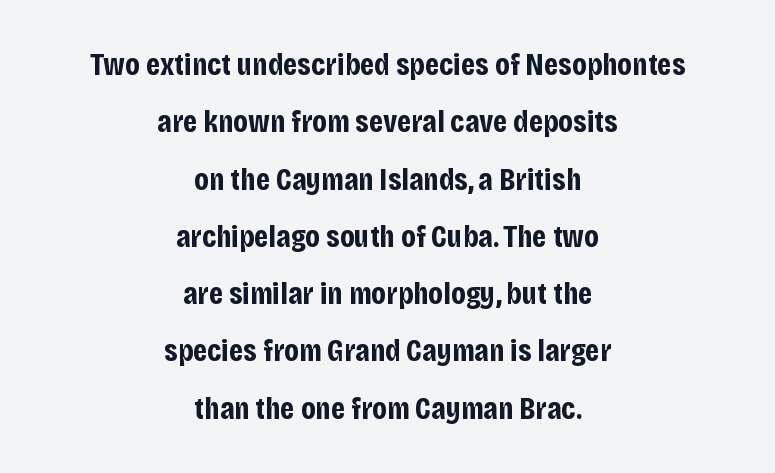
Q: Is the text bold? A: Yes.
Q: Is the text italic (slanted)? A: No, it is upright.
Q: Is the typeface a serif or a sans-serif typeface? A: Sans-serif.
Q: Is the text underlined? A: No.
Q: How is the paragraph aligned? A: Centered.
Q: Is the spacing between letters normal or unusually wide? A: Normal.
Q: Width (condensed, normal, or wide)? A: Condensed.
Q: Stroke contrast? A: Low.
Q: x-height? A: Large.
Q: Monospaced? A: No.
